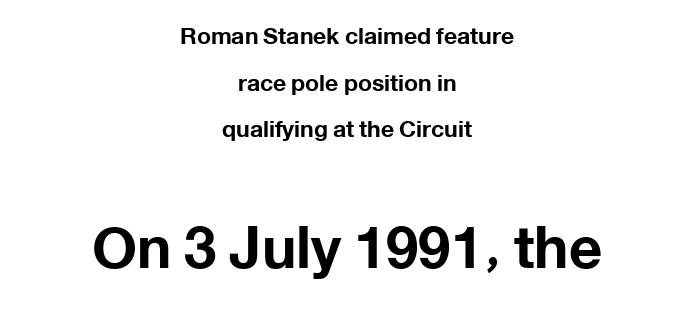
{"serif": "no", "italic": "no", "bold": "yes", "weight": "bold", "width": "normal", "stroke_contrast": "low", "x_height": "medium", "monospaced": "no", "underline": "no", "align": "center", "line_spacing": "loose", "line_spacing_ratio": 2.03, "letter_spacing": "normal", "letter_spacing_em": 0.0, "larger_block": "second", "size_ratio": 2.52, "glyph_px": 58}
